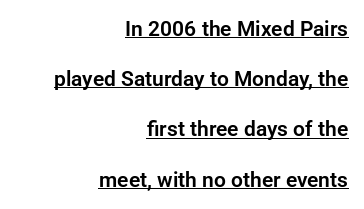
Q: Is the text italic (slanted)? A: No, it is upright.
Q: Is the text underlined? A: Yes.
Q: How is the paragraph aligned? A: Right-aligned.
Q: Is the spacing between letters normal or unusually wide? A: Normal.
Q: Is the spacing between lines tight, normal or loose? A: Loose.
